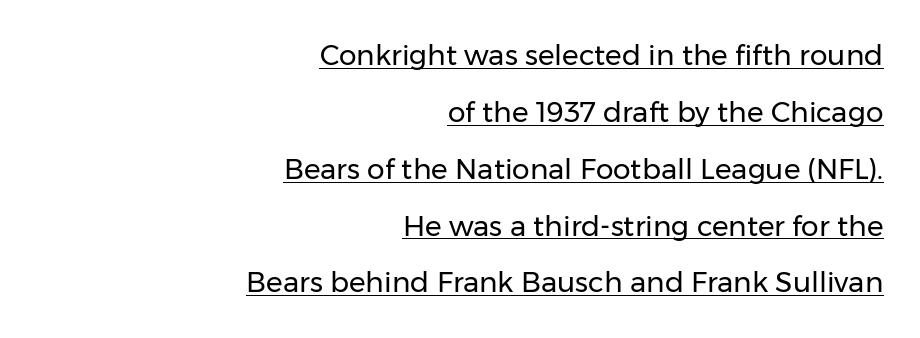
{"serif": "no", "italic": "no", "bold": "no", "weight": "regular", "width": "normal", "stroke_contrast": "low", "x_height": "medium", "monospaced": "no", "underline": "yes", "align": "right", "line_spacing": "loose", "line_spacing_ratio": 2.03, "letter_spacing": "normal", "letter_spacing_em": 0.0, "glyph_px": 28}
